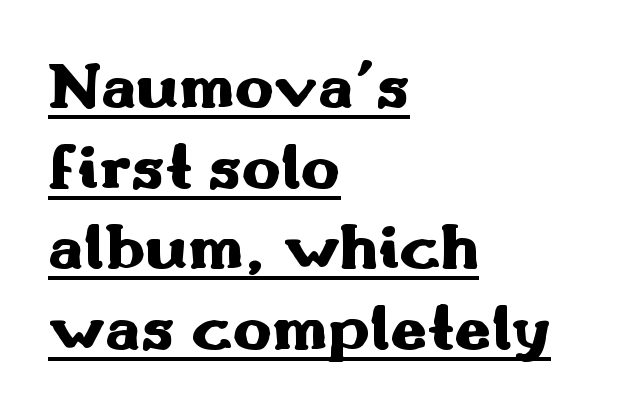
{"serif": "no", "italic": "no", "bold": "yes", "weight": "heavy", "width": "wide", "stroke_contrast": "medium", "x_height": "small", "monospaced": "no", "underline": "yes", "align": "left", "line_spacing_ratio": 1.22, "letter_spacing": "normal", "letter_spacing_em": 0.0, "glyph_px": 66}
